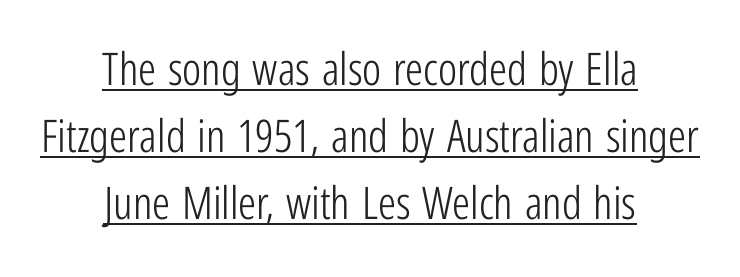
Q: Is the text bold? A: No.
Q: Is the text italic (slanted)? A: No, it is upright.
Q: Is the typeface a serif or a sans-serif typeface? A: Sans-serif.
Q: Is the text underlined? A: Yes.
Q: How is the paragraph aligned? A: Centered.
Q: Is the spacing between letters normal or unusually wide? A: Normal.
Q: Is the spacing between lines tight, normal or loose? A: Normal.
Q: Width (condensed, normal, or wide)? A: Condensed.
Q: Stroke contrast? A: Low.
Q: x-height? A: Medium.
Q: Monospaced? A: No.
